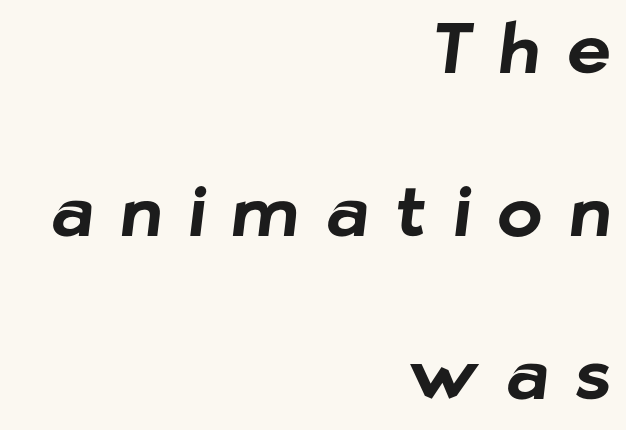
Descender tails drop into unmarked territory. Line endings align vertically; line beginnings do not. If you measured baseline to baseline, you'd find a long distance. Observe the absence of serifs on each vertical stroke in this sample. Loose tracking; the words dissolve into strings of separated letters.
